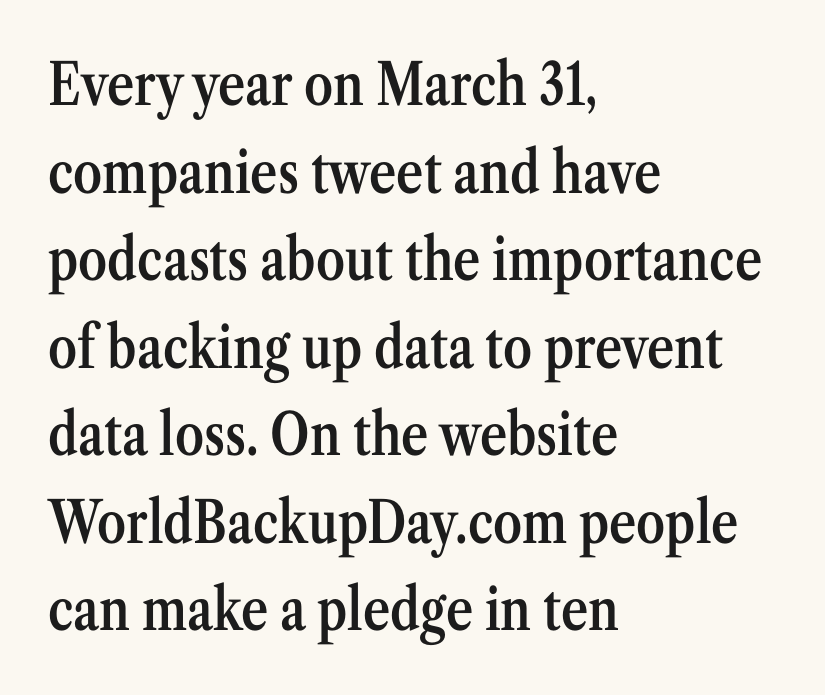
Think of a printed novel: that variable character pitch is what you see here. You can tell it's not italic because the verticals are truly vertical. Each line starts at the same left margin while the right side varies. Notice how descenders clear the ascenders below comfortably — that's standard leading. Set as a demibold, roughly 600 on the weight scale. You can tell from the footed stems that serif type was used.
